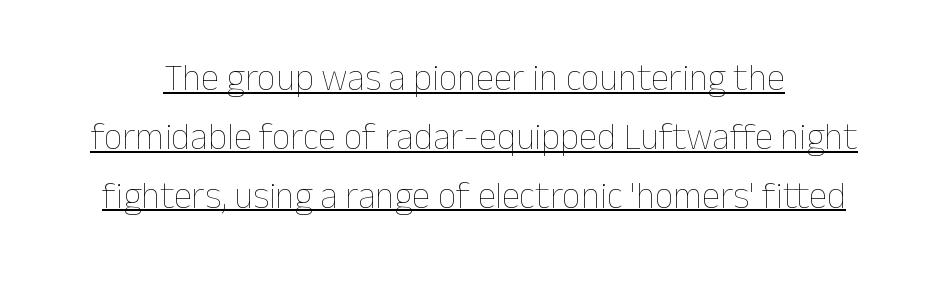
Q: Is the text bold? A: No.
Q: Is the text italic (slanted)? A: No, it is upright.
Q: Is the text underlined? A: Yes.
Q: Is the spacing between letters normal or unusually wide? A: Normal.
Q: Is the spacing between lines tight, normal or loose? A: Normal.
Q: Width (condensed, normal, or wide)? A: Normal.
Q: Stroke contrast? A: Low.
Q: x-height? A: Medium.
Q: Monospaced? A: No.
